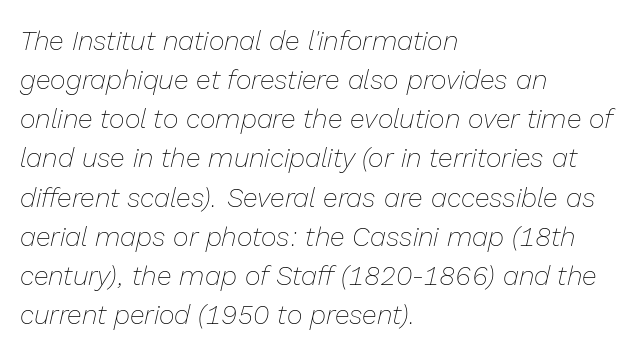
The image shows 27 px text type, italic (leaning right); set left-aligned, normal line spacing (1.45x), normal letter spacing, not underlined.
